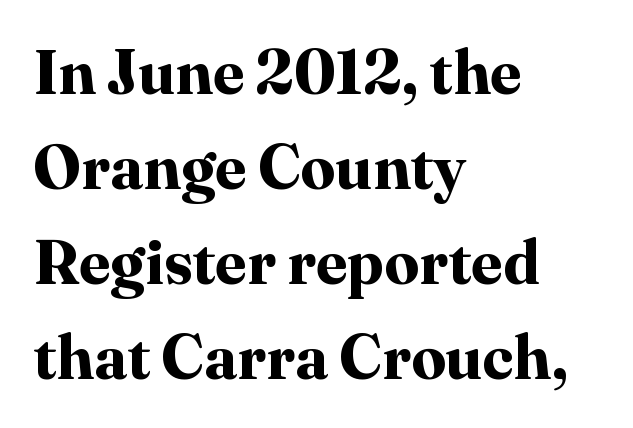
The image shows 62 px bold serif type, upright; set left-aligned, normal line spacing (1.53x), normal letter spacing, not underlined; high stroke contrast and a medium x-height.
